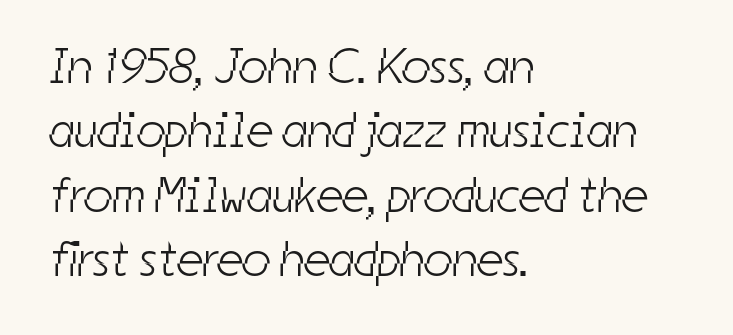
Q: Is the text bold? A: No.
Q: Is the typeface a serif or a sans-serif typeface? A: Sans-serif.
Q: Is the text underlined? A: No.
Q: How is the paragraph aligned? A: Left-aligned.
Q: Is the spacing between letters normal or unusually wide? A: Normal.
Q: Is the spacing between lines tight, normal or loose? A: Normal.
Q: Width (condensed, normal, or wide)? A: Condensed.
Q: Stroke contrast? A: Low.
Q: x-height? A: Medium.
Q: Monospaced? A: No.
